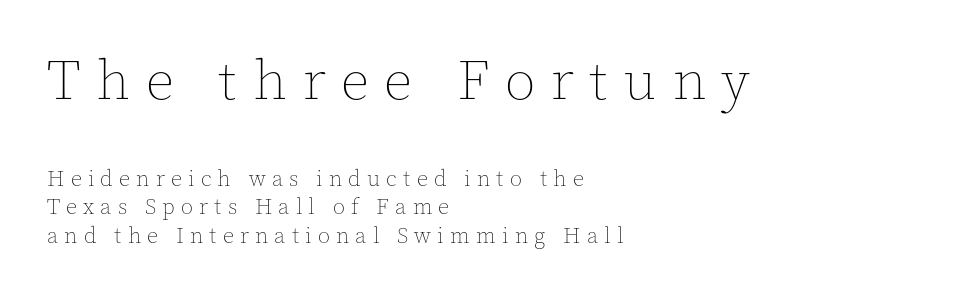
The image shows 56 px thin type, upright; set left-aligned, normal line spacing (1.3x), unusually wide letter spacing (+0.28 em), not underlined; the first (top) block is 2.55x larger; a medium x-height.
